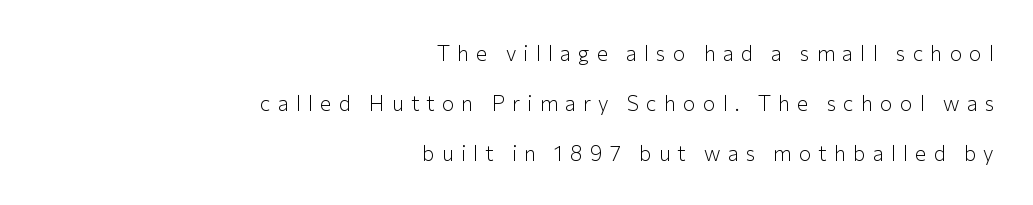
The image shows 21 px text type, upright; set right-aligned, loose line spacing (2.38x), unusually wide letter spacing (+0.34 em), not underlined.
